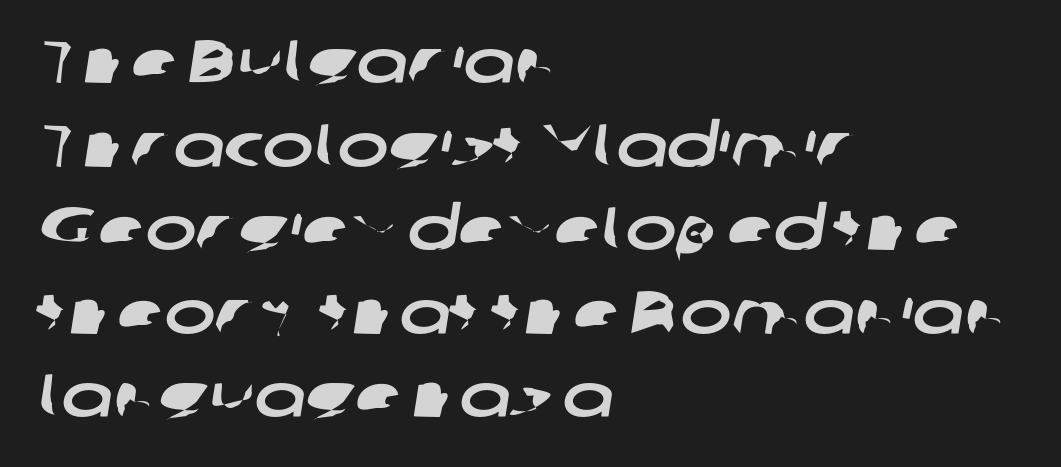
Only glyphs here, with clear space below each row. Inter-character spacing is left at the font's built-in metrics. The type family on display is of the sans-serif kind. How would I describe the line gaps? Plain and ordinary.
